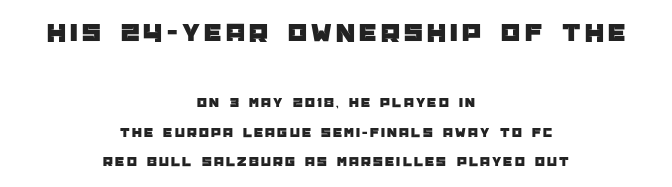
The image shows 27 px text type, upright; set centered, loose line spacing (2.1x), not underlined; the first (top) block is 1.93x larger.
